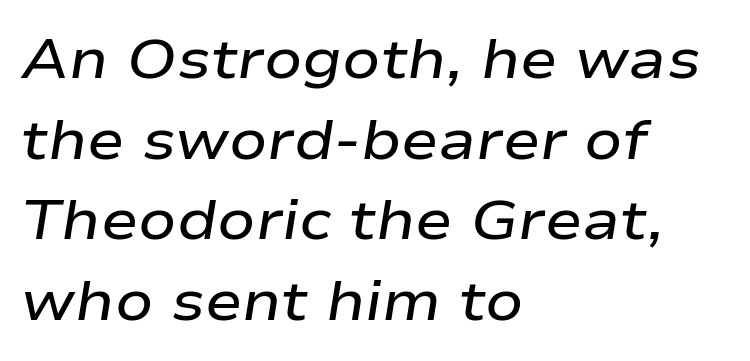
Q: Is the text bold? A: Semi-bold.
Q: Is the text italic (slanted)? A: Yes, it leans right by about 9 degrees.
Q: Is the text underlined? A: No.
Q: How is the paragraph aligned? A: Left-aligned.
Q: Is the spacing between letters normal or unusually wide? A: Normal.
Q: Is the spacing between lines tight, normal or loose? A: Normal.
Q: Width (condensed, normal, or wide)? A: Wide.
Q: Stroke contrast? A: Low.
Q: x-height? A: Medium.
Q: Monospaced? A: No.
